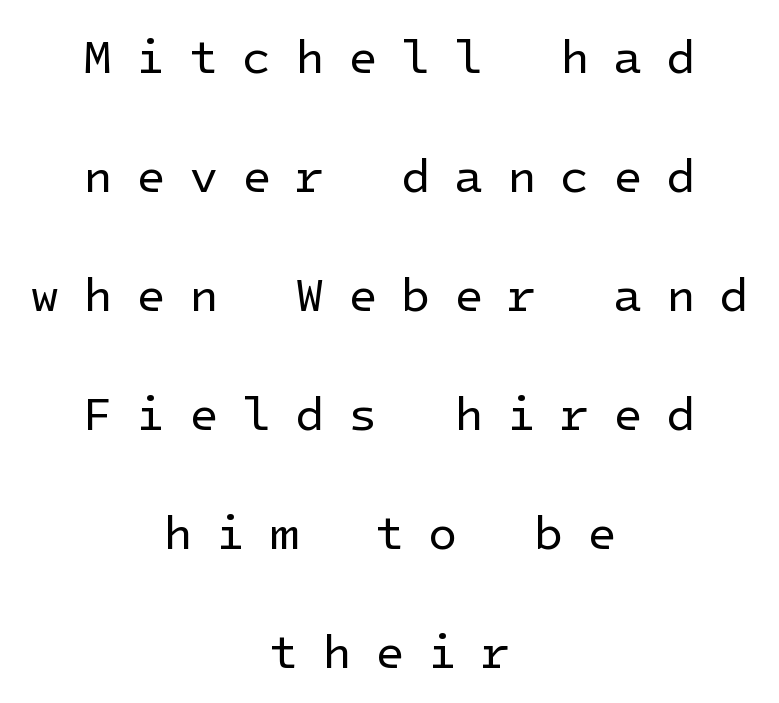
This sample is center-justified, so both line endings float freely. Each stroke keeps to a modest, everyday thickness or less. Lines of text with bare space underneath. Vertically, the passage feels expansive, rows floating well apart. This sample uses a sans-serif face.
